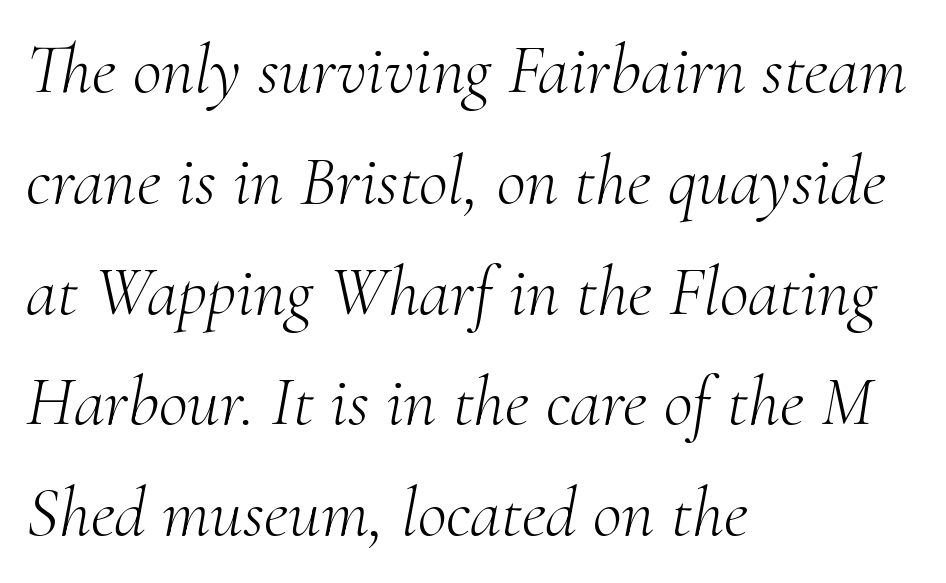
{"serif": "yes", "italic": "yes", "lean": "right", "slant_degrees": 10, "bold": "no", "weight": "light", "width": "normal", "stroke_contrast": "medium", "x_height": "small", "monospaced": "no", "underline": "no", "align": "left", "line_spacing": "normal", "line_spacing_ratio": 1.56, "letter_spacing": "normal", "letter_spacing_em": 0.0, "glyph_px": 71}
